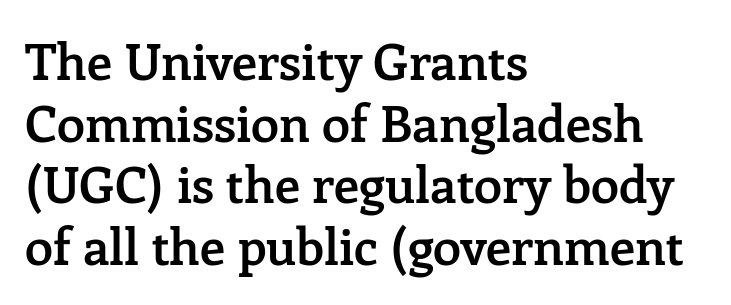
{"serif": "yes", "italic": "no", "bold": "semi", "weight": "semibold", "width": "normal", "stroke_contrast": "low", "x_height": "medium", "monospaced": "no", "underline": "no", "align": "left", "line_spacing_ratio": 1.21, "letter_spacing": "normal", "letter_spacing_em": 0.0, "glyph_px": 51}
